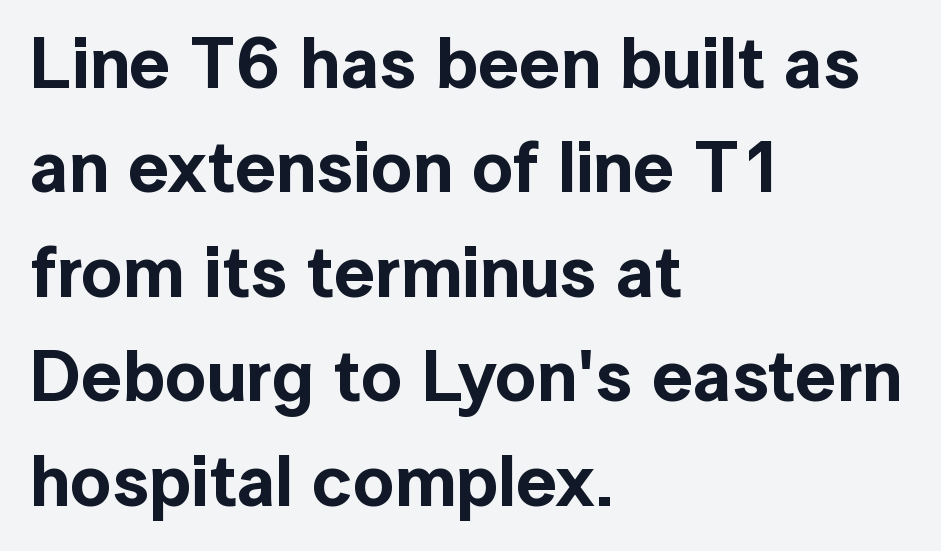
{"serif": "no", "italic": "no", "width": "normal", "x_height": "medium", "monospaced": "no", "underline": "no", "align": "left", "line_spacing": "normal", "line_spacing_ratio": 1.45, "letter_spacing": "normal", "letter_spacing_em": 0.0, "glyph_px": 72}
